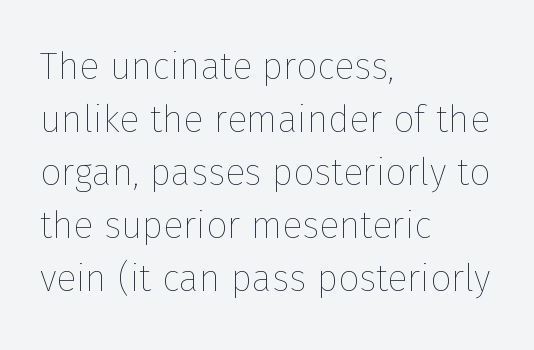
Q: Is the text bold? A: No.
Q: Is the text italic (slanted)? A: No, it is upright.
Q: Is the text underlined? A: No.
Q: How is the paragraph aligned? A: Left-aligned.
Q: Is the spacing between letters normal or unusually wide? A: Normal.
Q: Is the spacing between lines tight, normal or loose? A: Normal.
Q: Width (condensed, normal, or wide)? A: Normal.
Q: Stroke contrast? A: Low.
Q: x-height? A: Medium.
Q: Monospaced? A: No.
